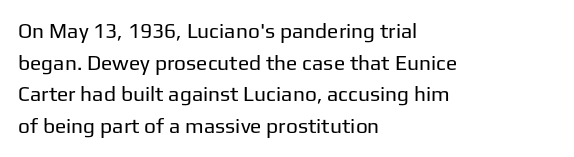
Q: Is the text bold? A: No.
Q: Is the text italic (slanted)? A: No, it is upright.
Q: Is the text underlined? A: No.
Q: How is the paragraph aligned? A: Left-aligned.
Q: Is the spacing between letters normal or unusually wide? A: Normal.
Q: Is the spacing between lines tight, normal or loose? A: Normal.
